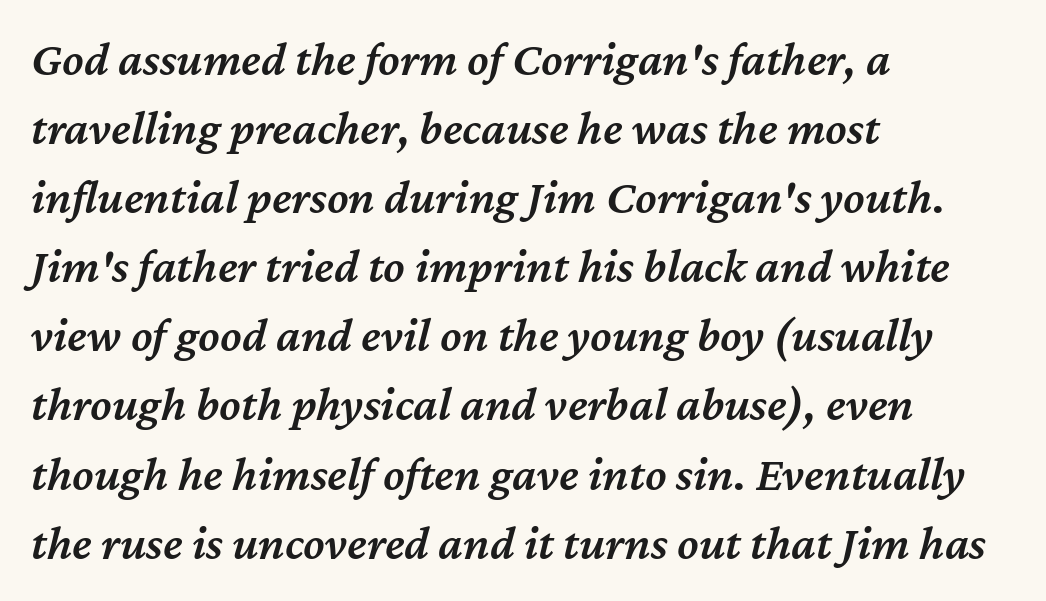
Q: Is the text bold? A: Semi-bold.
Q: Is the text italic (slanted)? A: Yes, it leans right by about 12 degrees.
Q: Is the text underlined? A: No.
Q: How is the paragraph aligned? A: Left-aligned.
Q: Is the spacing between letters normal or unusually wide? A: Normal.
Q: Is the spacing between lines tight, normal or loose? A: Normal.
Q: Width (condensed, normal, or wide)? A: Normal.
Q: Stroke contrast? A: Medium.
Q: x-height? A: Medium.
Q: Monospaced? A: No.
